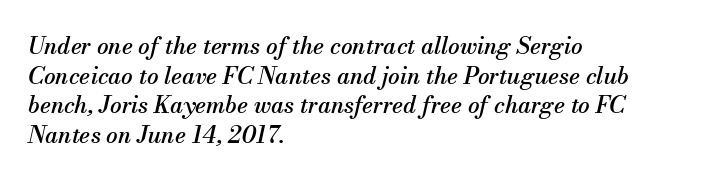
{"italic": "yes", "lean": "right", "slant_degrees": 13, "underline": "no", "align": "left", "line_spacing": "normal", "line_spacing_ratio": 1.29, "letter_spacing": "normal", "letter_spacing_em": 0.0, "glyph_px": 23}
